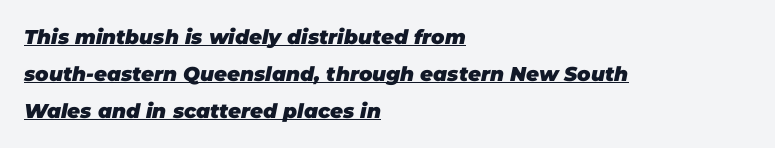
The image shows 20 px bold type, italic (leaning right); set left-aligned, line spacing 1.85x, normal letter spacing, underlined.
